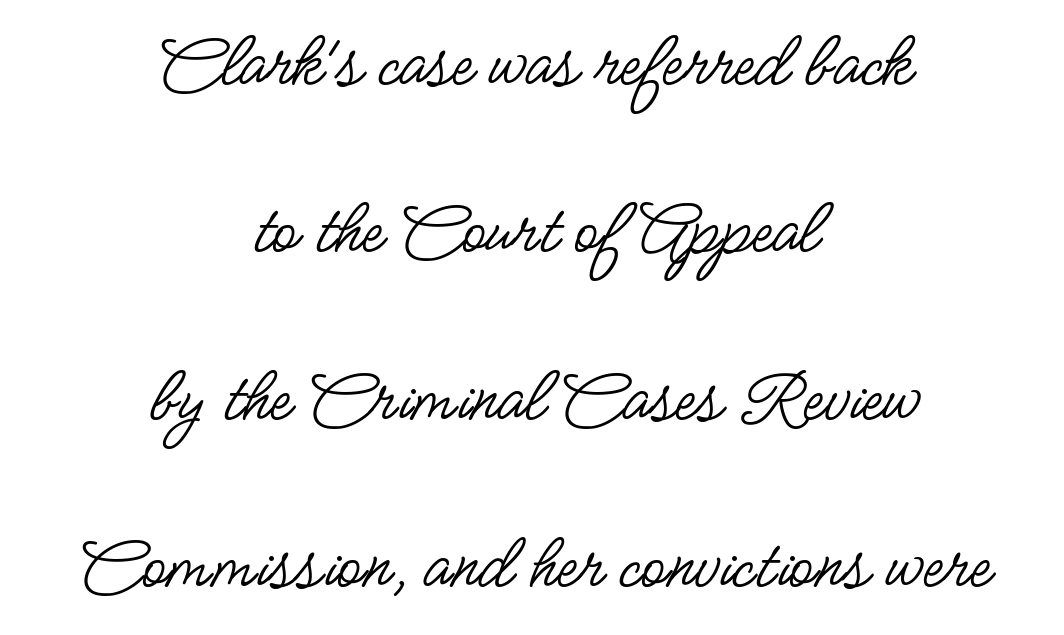
Do the characters align in a grid? No, the font is proportional. The face used here is rendered with its standard letterfit. Is this a sans? Yes — the strokes have no serifs.
